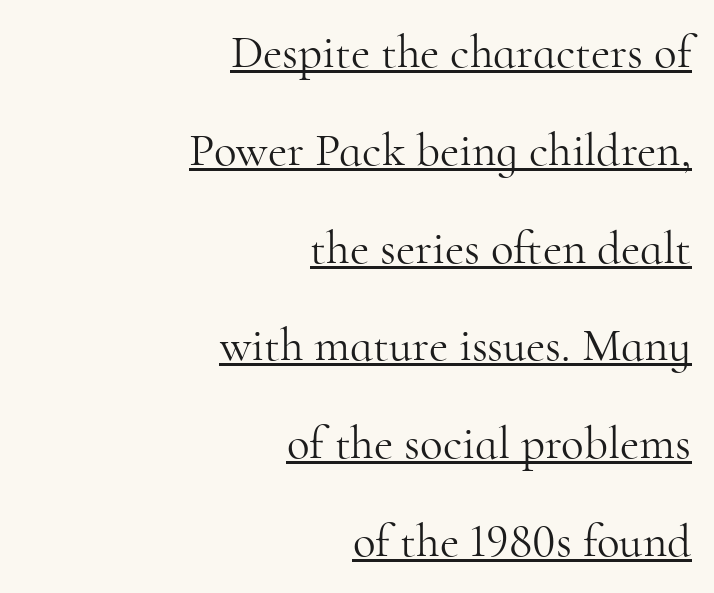
The image shows 47 px light serif type, upright; set right-aligned, loose line spacing (2.08x), normal letter spacing, underlined; high stroke contrast and a small x-height.
